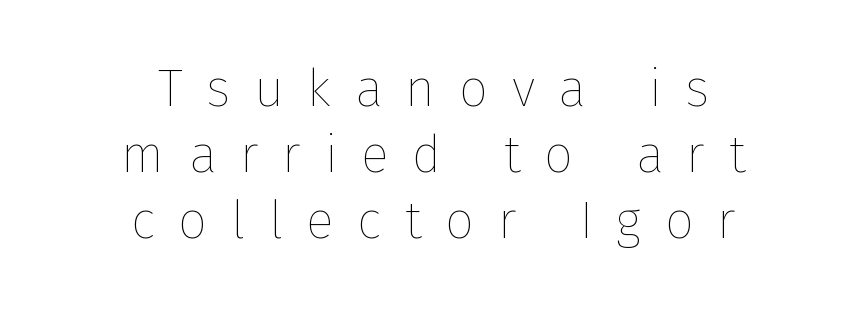
Q: Is the text bold? A: No.
Q: Is the text italic (slanted)? A: No, it is upright.
Q: Is the text underlined? A: No.
Q: How is the paragraph aligned? A: Centered.
Q: Is the spacing between letters normal or unusually wide? A: Unusually wide.
Q: Is the spacing between lines tight, normal or loose? A: Normal.
Q: Width (condensed, normal, or wide)? A: Normal.
Q: Stroke contrast? A: Low.
Q: x-height? A: Medium.
Q: Monospaced? A: No.
